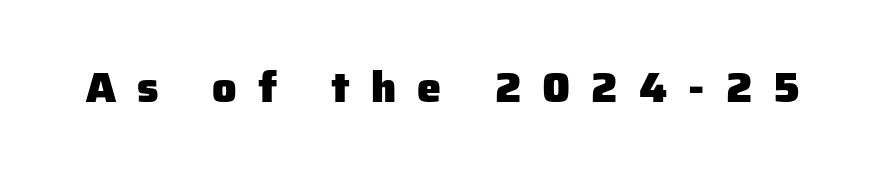
{"serif": "no", "italic": "no", "bold": "yes", "weight": "heavy", "width": "normal", "stroke_contrast": "low", "x_height": "medium", "monospaced": "no", "underline": "no", "letter_spacing": "wide", "letter_spacing_em": 0.49, "glyph_px": 43}
